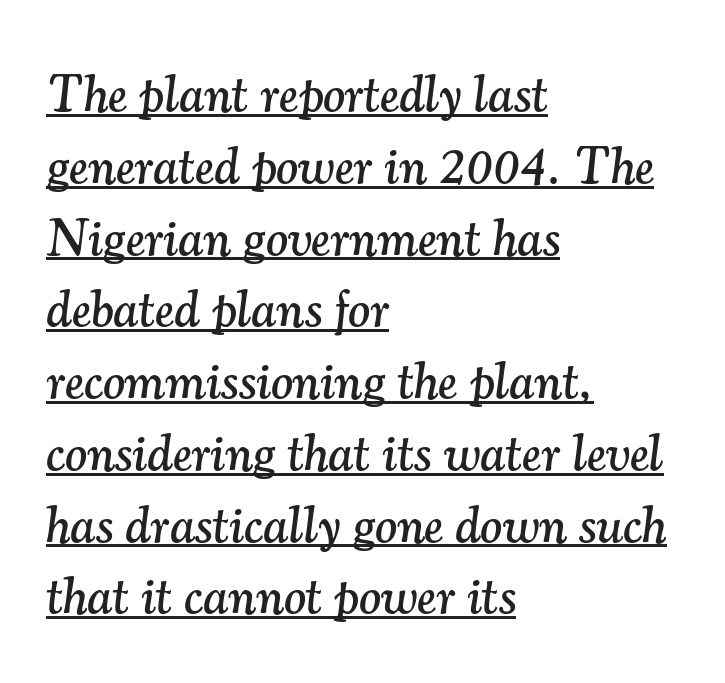
Is the type slanted? Yes — the strokes lean at a clear angle. Check the space under the baseline: a stroke is drawn there. Font category for this specimen: serif. The space between consecutive lines is moderate. Spacing verdict: proportional, widths tailored to each character. Visually the block forms a straight wall on the left and a jagged coastline on the right.
